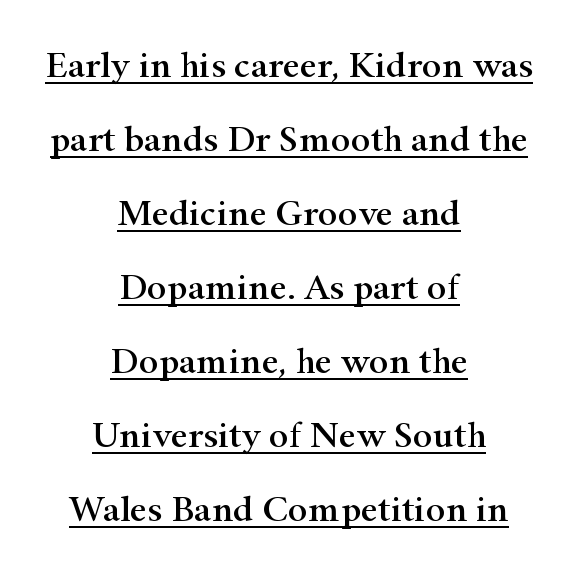
{"serif": "yes", "italic": "no", "width": "wide", "stroke_contrast": "high", "x_height": "small", "monospaced": "no", "underline": "yes", "align": "center", "line_spacing": "loose", "line_spacing_ratio": 2.0, "letter_spacing": "normal", "letter_spacing_em": 0.0, "glyph_px": 37}
